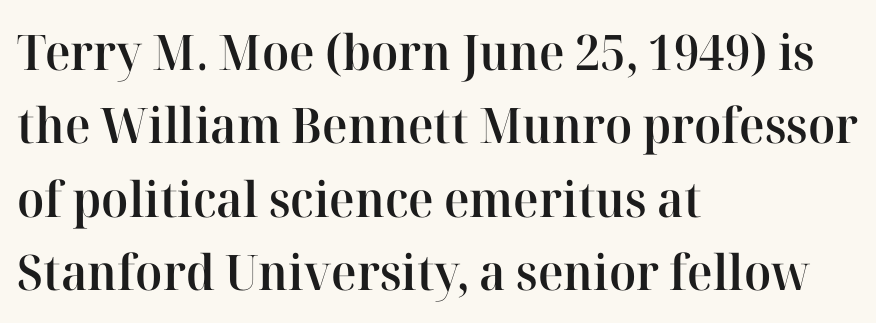
Q: Is the text bold? A: Semi-bold.
Q: Is the text italic (slanted)? A: No, it is upright.
Q: Is the typeface a serif or a sans-serif typeface? A: Serif.
Q: Is the text underlined? A: No.
Q: How is the paragraph aligned? A: Left-aligned.
Q: Is the spacing between letters normal or unusually wide? A: Normal.
Q: Is the spacing between lines tight, normal or loose? A: Normal.
Q: Width (condensed, normal, or wide)? A: Normal.
Q: Stroke contrast? A: High.
Q: x-height? A: Medium.
Q: Monospaced? A: No.
